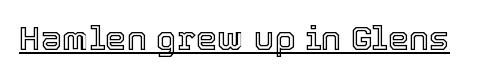
{"italic": "no", "width": "normal", "x_height": "medium", "monospaced": "no", "underline": "yes", "letter_spacing": "normal", "letter_spacing_em": 0.0, "glyph_px": 34}
